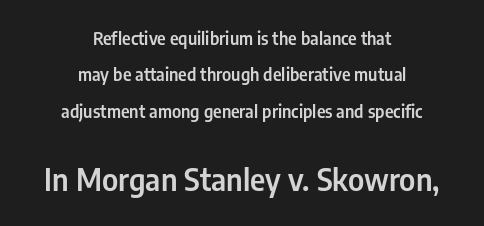
Q: Is the text italic (slanted)? A: No, it is upright.
Q: Is the typeface a serif or a sans-serif typeface? A: Sans-serif.
Q: Is the text underlined? A: No.
Q: How is the paragraph aligned? A: Centered.
Q: Is the spacing between letters normal or unusually wide? A: Normal.
Q: Is the spacing between lines tight, normal or loose? A: Loose.
Q: Which block of text is set in a larger size, the first (top) or the second (bottom)? A: The second (bottom) one.
Q: Width (condensed, normal, or wide)? A: Condensed.
Q: Stroke contrast? A: Low.
Q: x-height? A: Medium.
Q: Monospaced? A: No.
